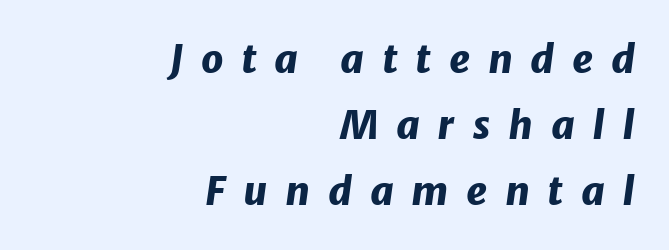
Q: Is the text bold? A: Yes.
Q: Is the text italic (slanted)? A: Yes, it leans right by about 8 degrees.
Q: Is the text underlined? A: No.
Q: How is the paragraph aligned? A: Right-aligned.
Q: Is the spacing between letters normal or unusually wide? A: Unusually wide.
Q: Is the spacing between lines tight, normal or loose? A: Normal.
Q: Width (condensed, normal, or wide)? A: Normal.
Q: Stroke contrast? A: Low.
Q: x-height? A: Medium.
Q: Monospaced? A: No.
